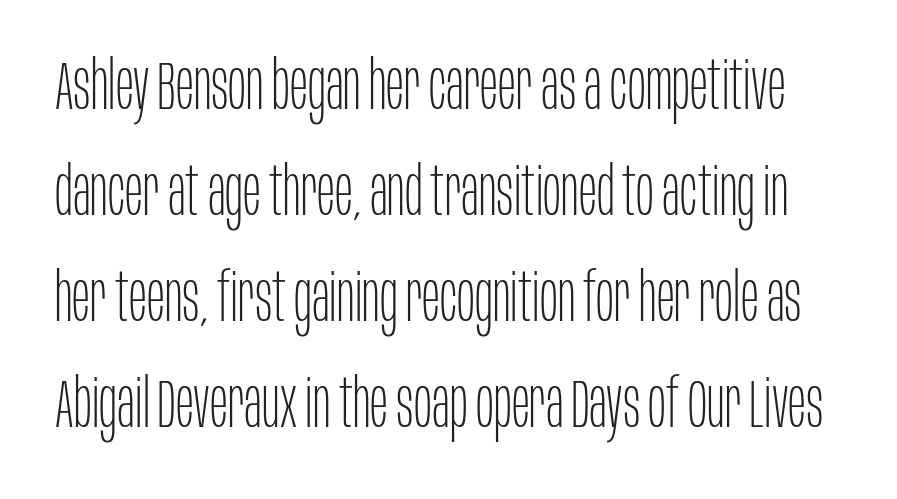
Q: Is the text bold? A: No.
Q: Is the text italic (slanted)? A: No, it is upright.
Q: Is the typeface a serif or a sans-serif typeface? A: Sans-serif.
Q: Is the text underlined? A: No.
Q: Is the spacing between letters normal or unusually wide? A: Normal.
Q: Is the spacing between lines tight, normal or loose? A: Normal.
Q: Width (condensed, normal, or wide)? A: Condensed.
Q: Stroke contrast? A: Low.
Q: x-height? A: Large.
Q: Monospaced? A: No.
